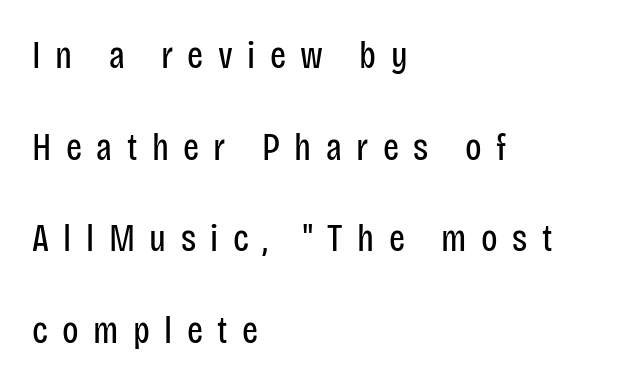
One-word summary of the alignment: left. Character widths vary here, with narrow letters taking less room than wide ones. Airy leading. The designer went with a sans here, leaving each stem footless.
